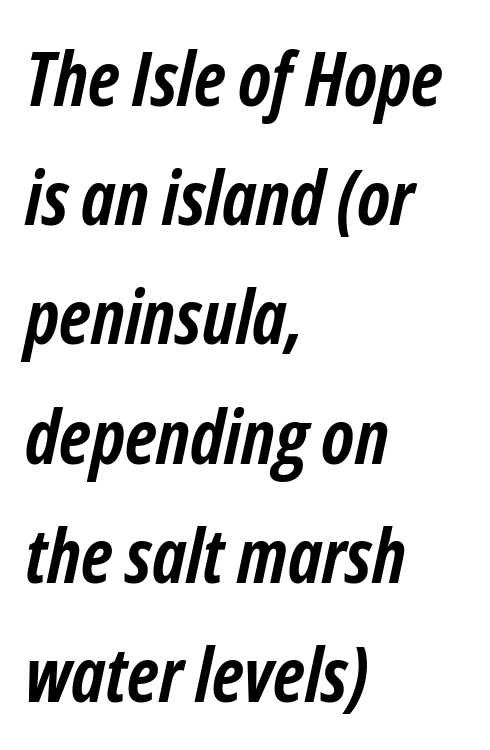
Underline: absent. The passage shown is typed in a proportional face where columns would drift. Yep, that's italic — everything's leaning. Notice how the passage keeps a crisp vertical edge on the left only.
